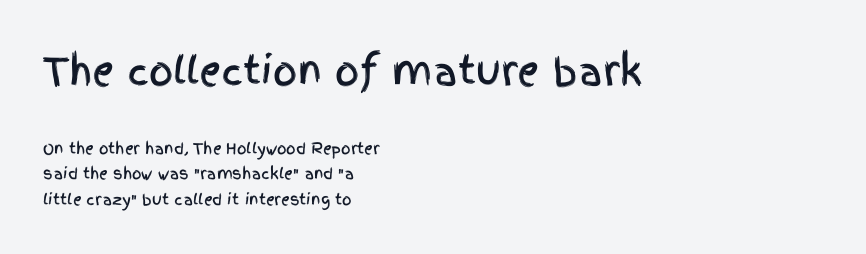
The image shows 38 px condensed sans-serif type, upright; set left-aligned, normal line spacing (1.68x), normal letter spacing, not underlined; the first (top) block is 2.53x larger; a large x-height.
